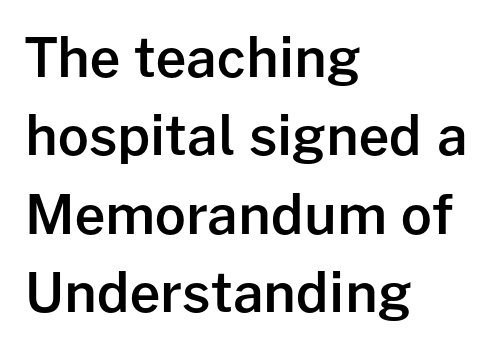
The image shows 54 px semibold sans-serif type, upright; set left-aligned, normal line spacing (1.45x), normal letter spacing, not underlined; low stroke contrast and a medium x-height.
